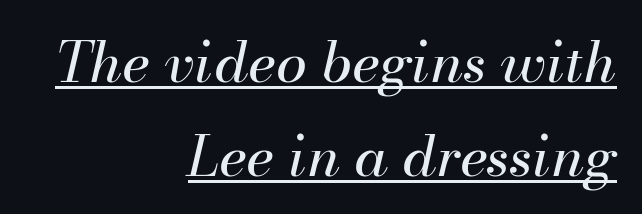
Q: Is the text bold? A: No.
Q: Is the text italic (slanted)? A: Yes, it leans right by about 13 degrees.
Q: Is the text underlined? A: Yes.
Q: How is the paragraph aligned? A: Right-aligned.
Q: Is the spacing between letters normal or unusually wide? A: Normal.
Q: Is the spacing between lines tight, normal or loose? A: Normal.
Q: Width (condensed, normal, or wide)? A: Normal.
Q: Stroke contrast? A: Medium.
Q: x-height? A: Small.
Q: Monospaced? A: No.
